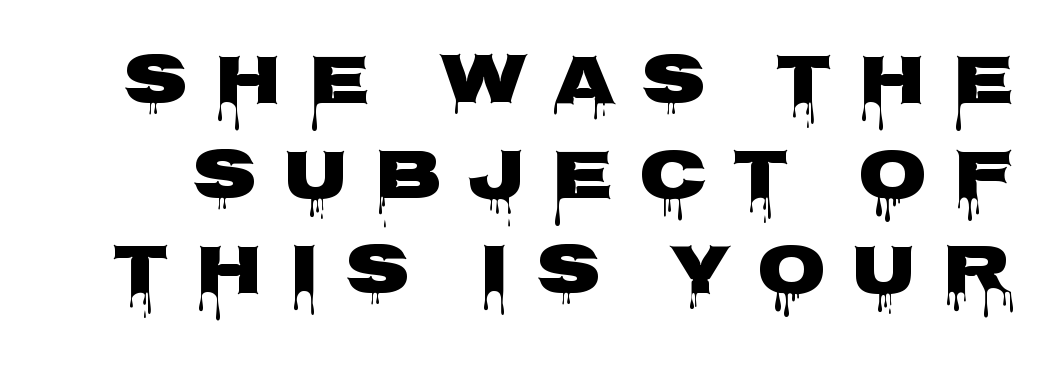
{"serif": "no", "italic": "no", "bold": "yes", "weight": "heavy", "width": "wide", "stroke_contrast": "low", "x_height": "large", "monospaced": "no", "underline": "no", "line_spacing": "normal", "line_spacing_ratio": 1.34, "letter_spacing": "wide", "letter_spacing_em": 0.36, "glyph_px": 71}
